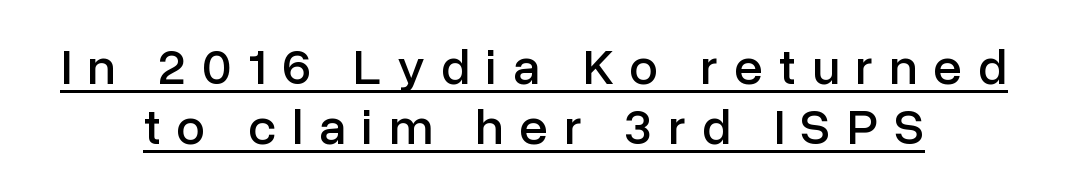
The image shows 51 px sans-serif type, upright; set centered, line spacing 1.17x, unusually wide letter spacing (+0.32 em), underlined; low stroke contrast and a medium x-height.
